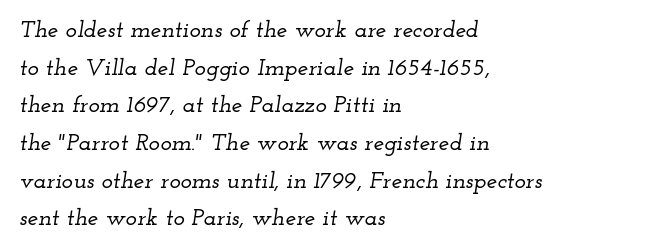
Q: Is the text italic (slanted)? A: Yes, it leans right by about 12 degrees.
Q: Is the text underlined? A: No.
Q: How is the paragraph aligned? A: Left-aligned.
Q: Is the spacing between letters normal or unusually wide? A: Normal.
Q: Is the spacing between lines tight, normal or loose? A: Normal.
